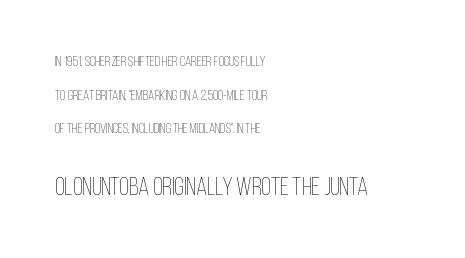
Q: Is the text bold? A: No.
Q: Is the text italic (slanted)? A: No, it is upright.
Q: Is the text underlined? A: No.
Q: How is the paragraph aligned? A: Left-aligned.
Q: Is the spacing between letters normal or unusually wide? A: Normal.
Q: Is the spacing between lines tight, normal or loose? A: Loose.
Q: Which block of text is set in a larger size, the first (top) or the second (bottom)? A: The second (bottom) one.
